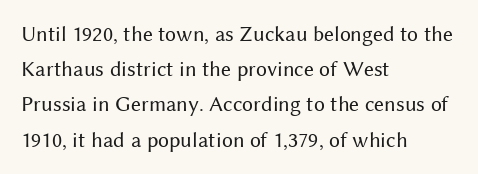
The image shows 22 px text type, upright; set left-aligned, normal line spacing (1.6x), normal letter spacing, not underlined.
